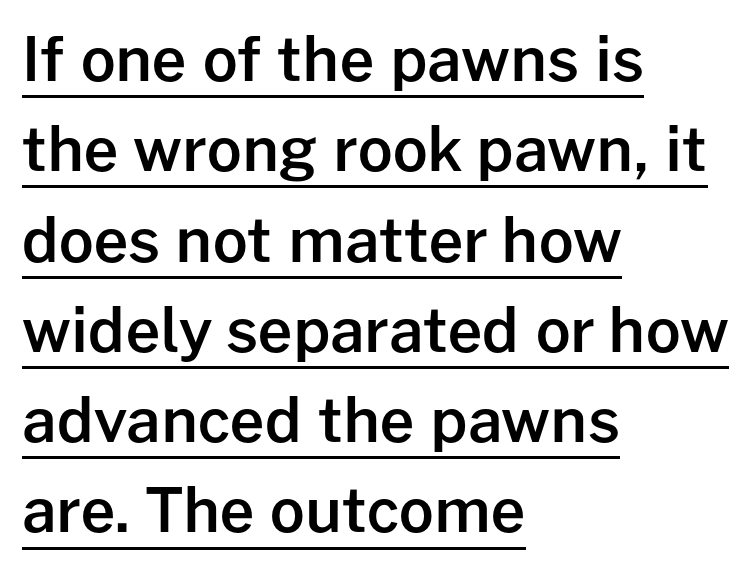
The image shows 61 px semibold sans-serif type, upright; set left-aligned, normal line spacing (1.48x), normal letter spacing, underlined; low stroke contrast and a medium x-height.
